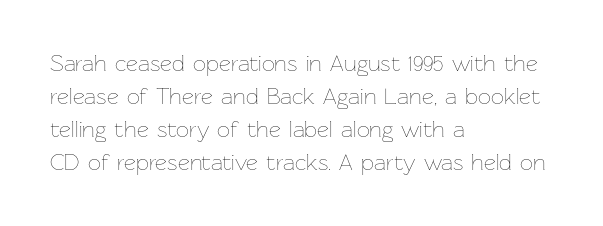
Honestly, the row spacing looks completely unremarkable. Caption: face not bold, strokes unweighted. Posture: vertical. This rendering features lettering with no underline. The setting favours the left margin, as ordinary paragraphs usually do.
